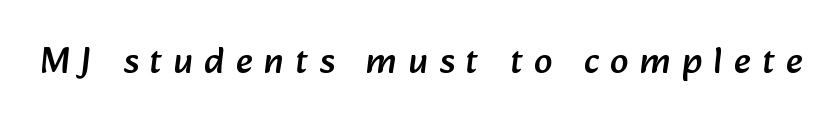
{"serif": "no", "width": "normal", "stroke_contrast": "low", "x_height": "medium", "monospaced": "no", "underline": "no", "letter_spacing": "wide", "letter_spacing_em": 0.31, "glyph_px": 37}
